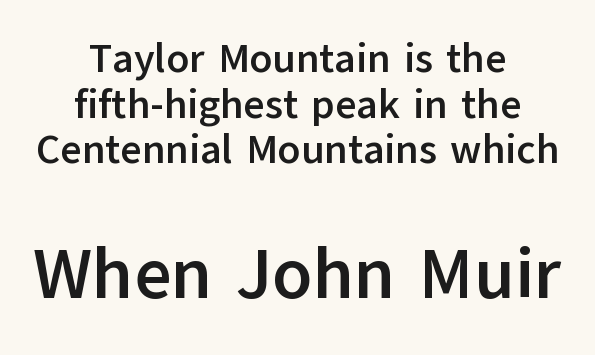
Notice how descenders almost collide with the ascenders below — that's tight leading. No extra tracking has been applied to these lines. Is the block centered? Yes — each line is placed symmetrically about the middle. The rendering uses natural spacing where letterforms have individual widths. The lettering holds an erect, upright posture throughout.
